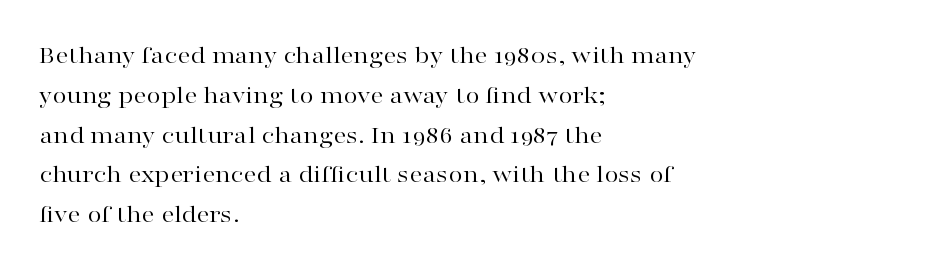
Nobody touched the tracking dial on this one. Line starts are locked; line ends wander. The block of text has a typical density, with ordinary space between rows. The glyphs are unaccompanied by any horizontal stroke below them. Notice how the stems are strictly vertical — no italics here. These glyphs show unthickened strokes, regular width or finer.
